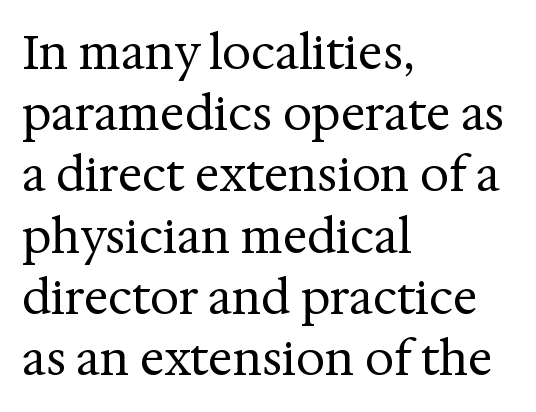
{"serif": "yes", "italic": "no", "bold": "no", "weight": "regular", "width": "normal", "stroke_contrast": "medium", "x_height": "medium", "monospaced": "no", "underline": "no", "align": "left", "line_spacing": "normal", "line_spacing_ratio": 1.33, "letter_spacing": "normal", "letter_spacing_em": 0.0, "glyph_px": 46}
